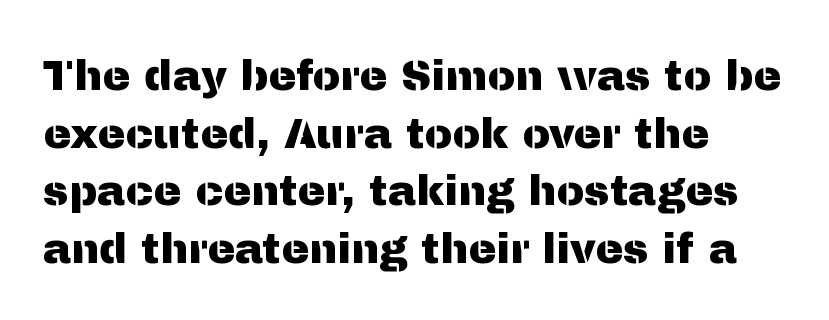
Q: Is the text italic (slanted)? A: No, it is upright.
Q: Is the typeface a serif or a sans-serif typeface? A: Sans-serif.
Q: Is the text underlined? A: No.
Q: How is the paragraph aligned? A: Left-aligned.
Q: Is the spacing between letters normal or unusually wide? A: Normal.
Q: Is the spacing between lines tight, normal or loose? A: Normal.
Q: Width (condensed, normal, or wide)? A: Normal.
Q: Stroke contrast? A: Medium.
Q: x-height? A: Medium.
Q: Monospaced? A: No.
